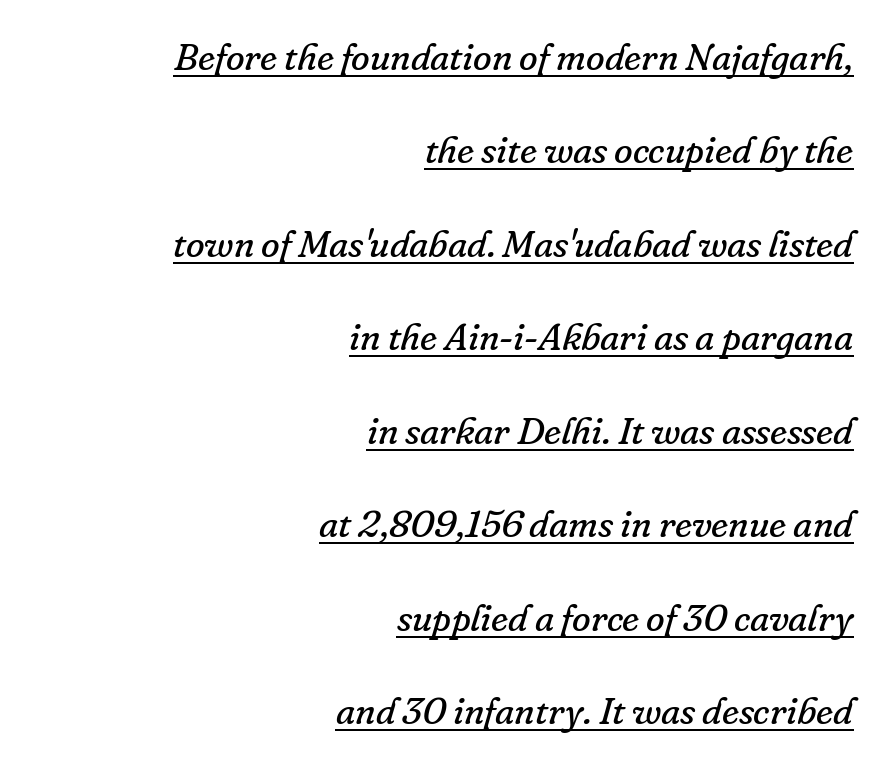
The image shows 38 px regular-weight serif type, italic (leaning right); set right-aligned, loose line spacing (2.46x), normal letter spacing, underlined; low stroke contrast and a small x-height.
